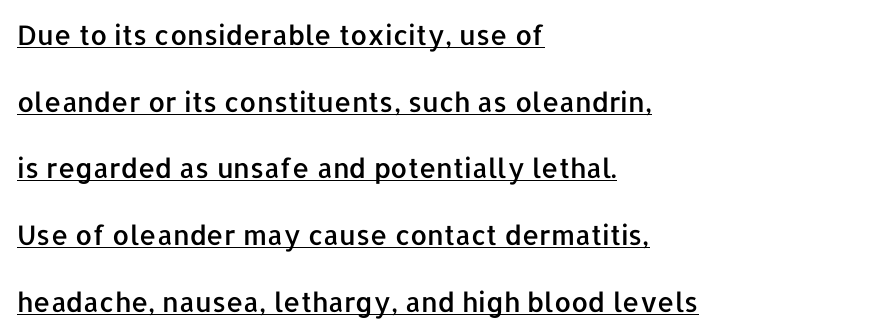
The image shows 27 px text type, upright; set left-aligned, loose line spacing (2.47x), normal letter spacing, underlined.
